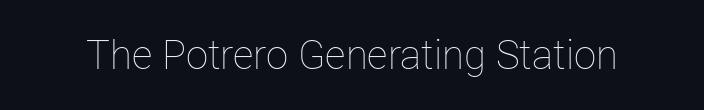
The letters advance in unequal steps, a hallmark of proportional type. You could call the tracking neutral — neither tight nor loose. The specimen omits any rule beneath the text block's lines. Designer's note — italics off, roman on.
